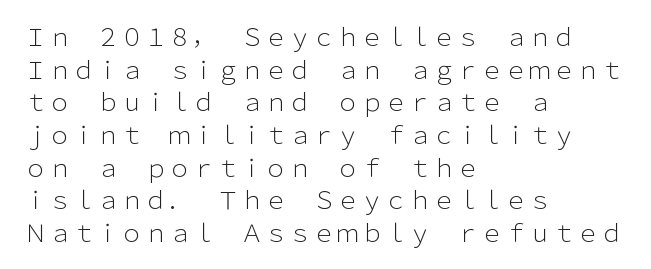
Plain, unruled lines of type. Ordinary non-slanted type is in use. Does extra space separate the letters? No, they use regular spacing. This is not heavy type; no bold has been used. These lines sit exactly where default settings would place them. Reading down the block, your eye returns to a fixed left position each line.
